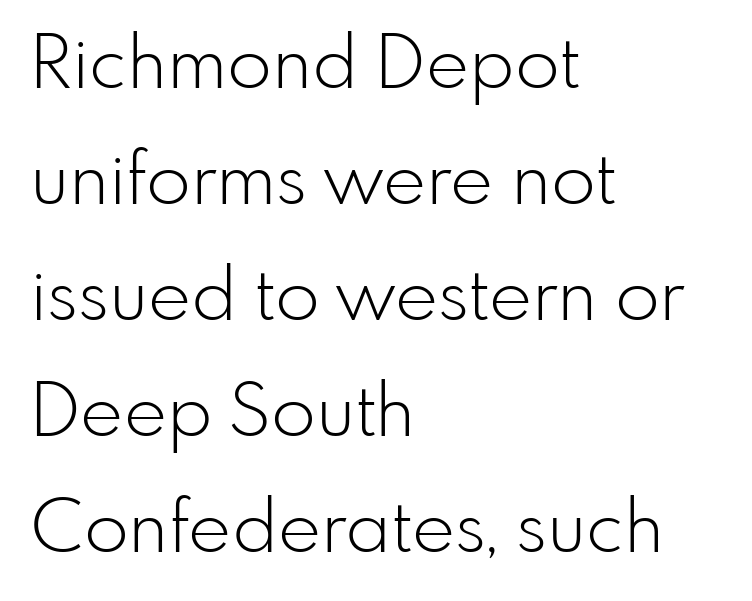
Q: Is the text bold? A: No.
Q: Is the text italic (slanted)? A: No, it is upright.
Q: Is the typeface a serif or a sans-serif typeface? A: Sans-serif.
Q: Is the text underlined? A: No.
Q: How is the paragraph aligned? A: Left-aligned.
Q: Is the spacing between letters normal or unusually wide? A: Normal.
Q: Is the spacing between lines tight, normal or loose? A: Normal.
Q: Width (condensed, normal, or wide)? A: Normal.
Q: Stroke contrast? A: Low.
Q: x-height? A: Small.
Q: Monospaced? A: No.
